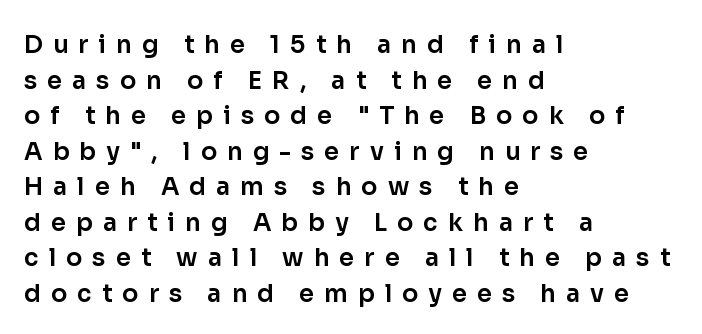
Q: Is the text italic (slanted)? A: No, it is upright.
Q: Is the text underlined? A: No.
Q: How is the paragraph aligned? A: Left-aligned.
Q: Is the spacing between letters normal or unusually wide? A: Unusually wide.
Q: Is the spacing between lines tight, normal or loose? A: Normal.
